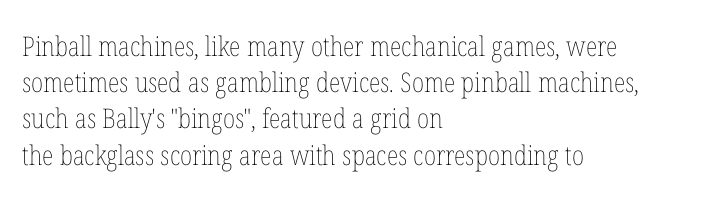
{"italic": "no", "bold": "no", "underline": "no", "align": "left", "line_spacing": "normal", "line_spacing_ratio": 1.34, "letter_spacing": "normal", "letter_spacing_em": 0.0, "glyph_px": 27}
